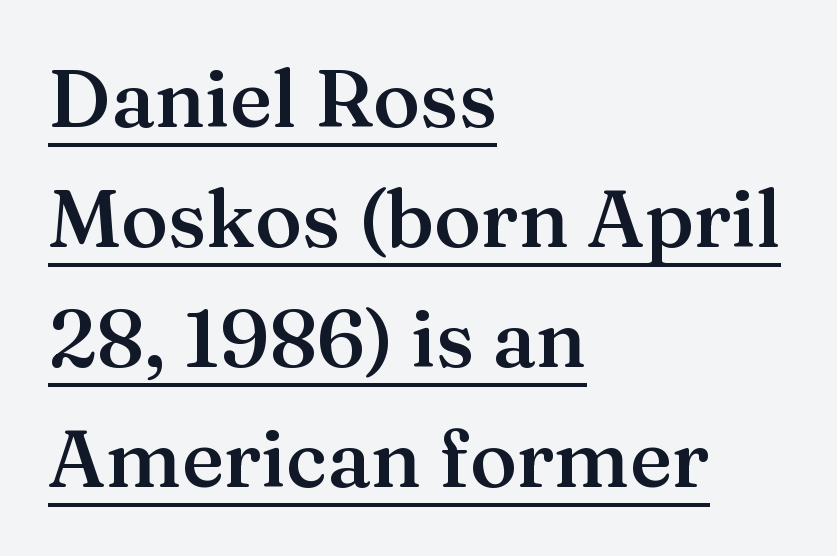
Look at the tracking — it's just the regular setting, nothing added. Like a heading marked for emphasis, these lines bear an underscore. The rendering uses natural spacing where letterforms have individual widths. As a designer I'd log this as weight 600, semibold. Notice how the passage keeps a crisp vertical edge on the left only. In terms of posture, this sample is upright.
